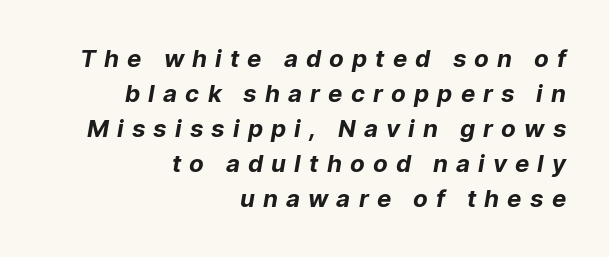
{"bold": "yes", "underline": "no", "align": "right", "line_spacing": "normal", "line_spacing_ratio": 1.46, "letter_spacing": "wide", "letter_spacing_em": 0.34, "glyph_px": 24}
